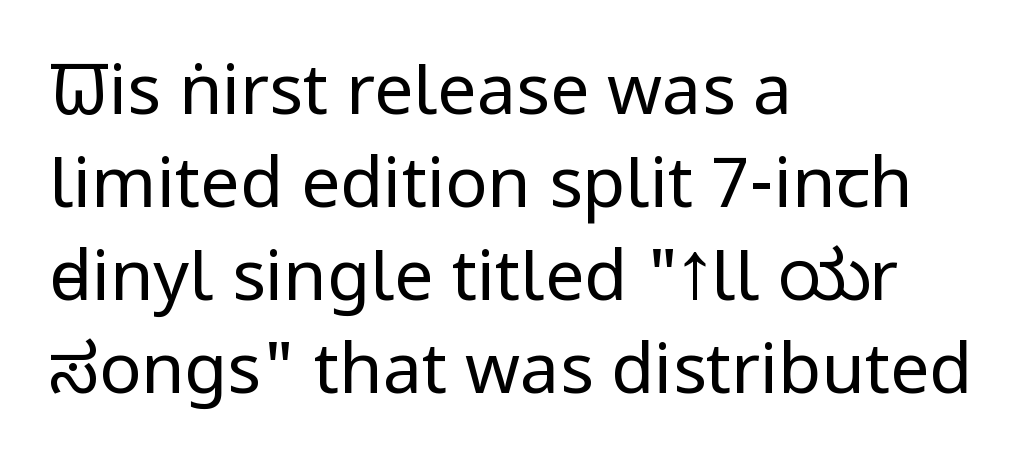
Normally led — the rows are evenly, conventionally spaced. The strokes are not fattened; the text isn't bold. The rag falls on the right side of this text block. Caption: standard tracking, unaltered. A typesetter would call this proportional, since set widths differ per character.
